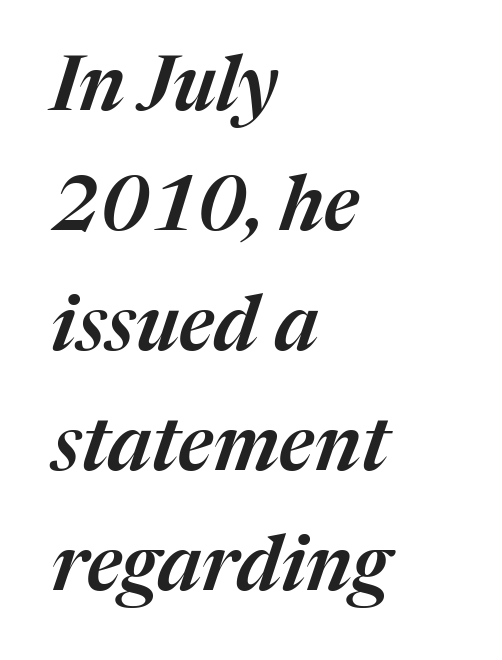
Q: Is the text italic (slanted)? A: Yes, it leans right by about 17 degrees.
Q: Is the text underlined? A: No.
Q: How is the paragraph aligned? A: Left-aligned.
Q: Is the spacing between letters normal or unusually wide? A: Normal.
Q: Is the spacing between lines tight, normal or loose? A: Normal.
Q: Width (condensed, normal, or wide)? A: Normal.
Q: Stroke contrast? A: Medium.
Q: x-height? A: Medium.
Q: Monospaced? A: No.
